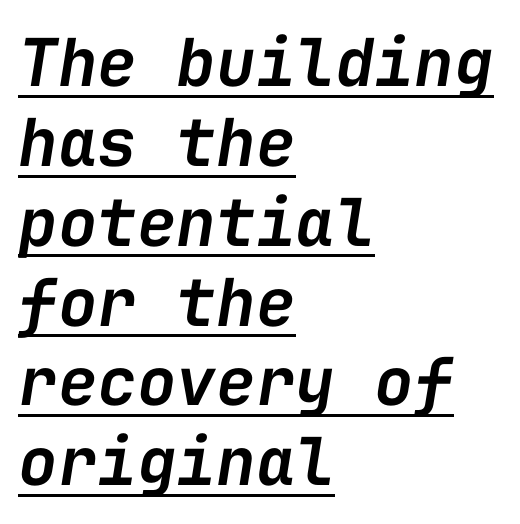
{"italic": "yes", "lean": "right", "slant_degrees": 9, "bold": "semi", "weight": "semibold", "width": "normal", "stroke_contrast": "low", "x_height": "medium", "monospaced": "yes", "underline": "yes", "align": "left", "line_spacing_ratio": 1.21, "letter_spacing": "normal", "letter_spacing_em": 0.0, "glyph_px": 66}
